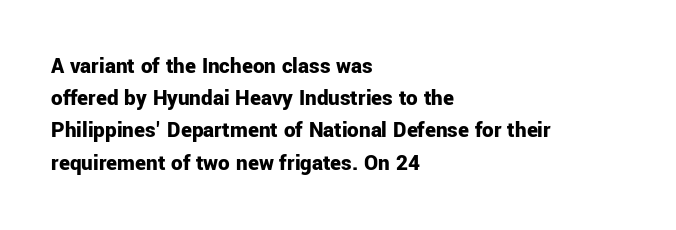
Q: Is the text bold? A: Yes.
Q: Is the text italic (slanted)? A: No, it is upright.
Q: Is the text underlined? A: No.
Q: How is the paragraph aligned? A: Left-aligned.
Q: Is the spacing between letters normal or unusually wide? A: Normal.
Q: Is the spacing between lines tight, normal or loose? A: Normal.
